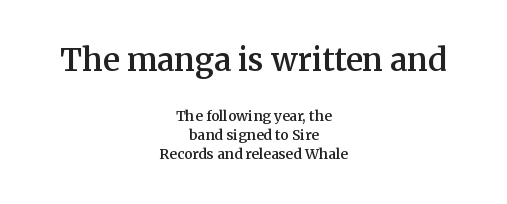
The image shows 31 px semibold serif type, upright; set centered, normal line spacing (1.36x), normal letter spacing, not underlined; the first (top) block is 2.21x larger; medium stroke contrast and a medium x-height.
